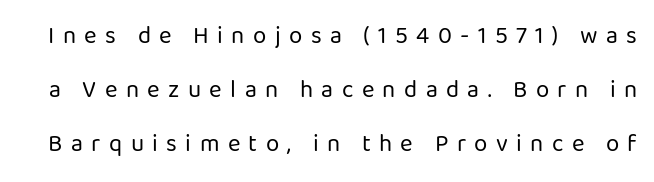
The image shows 24 px text type, upright; set loose line spacing (2.26x), unusually wide letter spacing (+0.35 em), not underlined.
